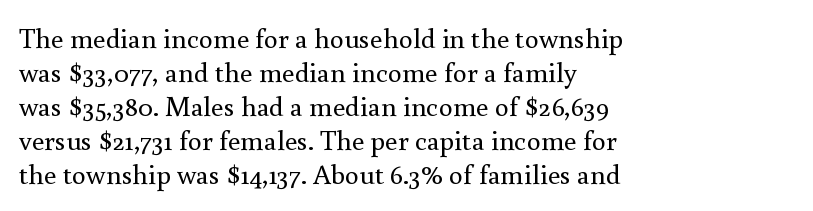
Q: Is the text bold? A: No.
Q: Is the text italic (slanted)? A: No, it is upright.
Q: Is the typeface a serif or a sans-serif typeface? A: Serif.
Q: Is the text underlined? A: No.
Q: How is the paragraph aligned? A: Left-aligned.
Q: Is the spacing between letters normal or unusually wide? A: Normal.
Q: Width (condensed, normal, or wide)? A: Normal.
Q: Stroke contrast? A: Medium.
Q: x-height? A: Small.
Q: Monospaced? A: No.
